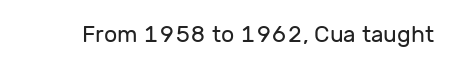
The type is set solid horizontally, with unmodified tracking. Words float on clear page, feet unadorned. A quiet, ordinary-to-light weight characterises the typeface. The type sits square on the baseline with zero lean.
